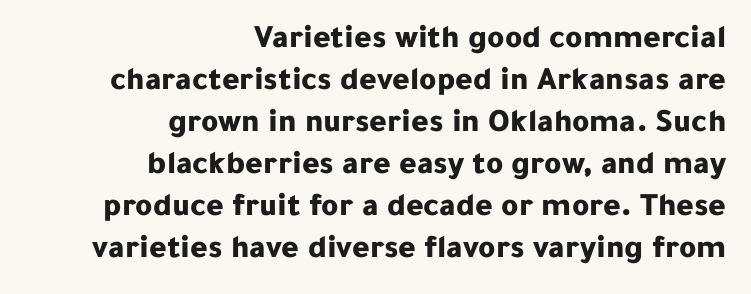
These lines keep a tight, regular rhythm from letter to letter. You could not count columns in this text — the font is proportionally spaced. Just letters on the line, the space beneath them empty. Right-aligned paragraph, ragged on the left. The type sits square on the baseline with zero lean.
